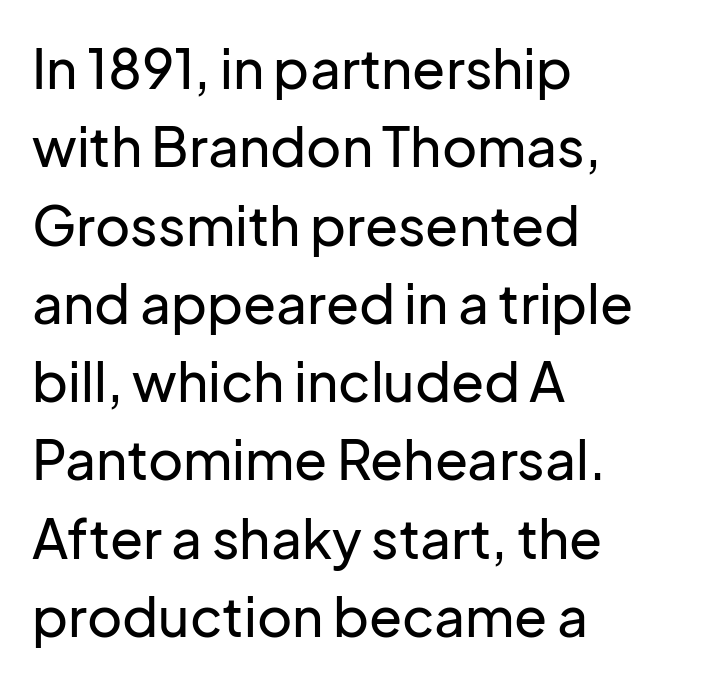
The image shows 54 px sans-serif type, upright; set left-aligned, normal line spacing (1.45x), normal letter spacing, not underlined; low stroke contrast and a medium x-height.
